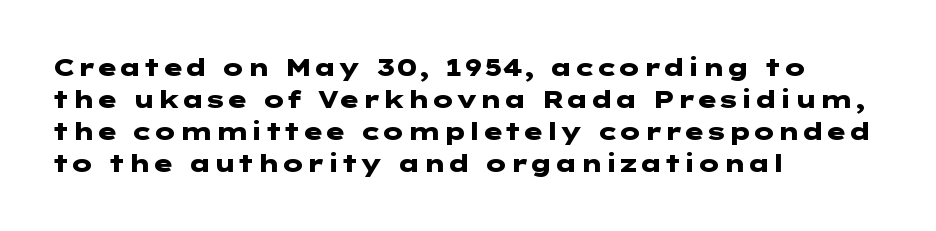
Q: Is the text bold? A: Yes.
Q: Is the text italic (slanted)? A: No, it is upright.
Q: Is the text underlined? A: No.
Q: How is the paragraph aligned? A: Left-aligned.
Q: Is the spacing between letters normal or unusually wide? A: Normal.
Q: Is the spacing between lines tight, normal or loose? A: Normal.
